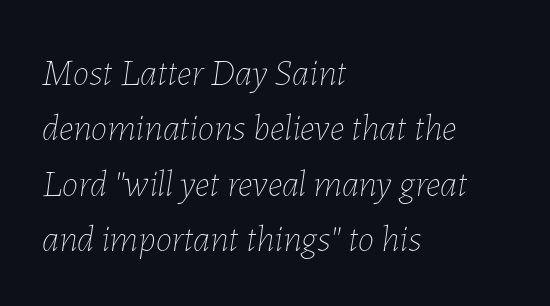
Q: Is the text bold? A: No.
Q: Is the text italic (slanted)? A: Yes, it leans right by about 7 degrees.
Q: Is the text underlined? A: No.
Q: How is the paragraph aligned? A: Left-aligned.
Q: Is the spacing between letters normal or unusually wide? A: Normal.
Q: Is the spacing between lines tight, normal or loose? A: Normal.
Q: Width (condensed, normal, or wide)? A: Normal.
Q: Stroke contrast? A: Low.
Q: x-height? A: Medium.
Q: Monospaced? A: No.
